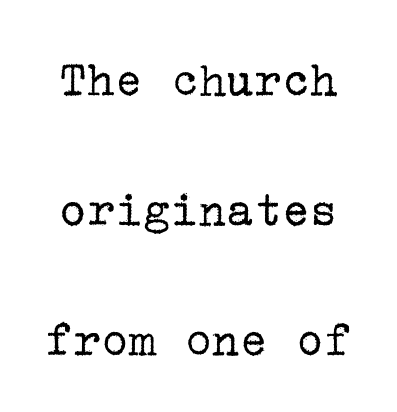
{"serif": "yes", "italic": "no", "bold": "no", "weight": "regular", "width": "normal", "stroke_contrast": "low", "x_height": "medium", "underline": "no", "line_spacing": "loose", "line_spacing_ratio": 2.5, "letter_spacing": "normal", "letter_spacing_em": 0.0, "glyph_px": 52}
